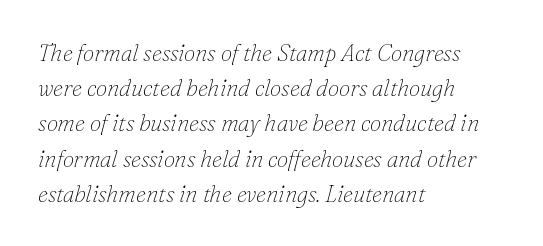
The strip under each line holds only bare page. A quiet, ordinary-to-light weight characterises the typeface. Observe the lean: these are italic letterforms. The letters sit at their default tracking, neither squeezed nor spread. The leading is moderate, giving the passage an even texture. The lines are quadded left.
